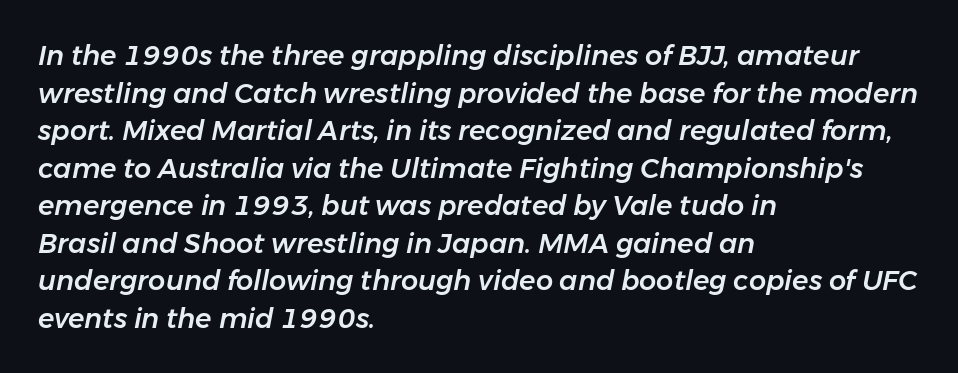
Q: Is the text italic (slanted)? A: Yes, it leans right by about 11 degrees.
Q: Is the text underlined? A: No.
Q: How is the paragraph aligned? A: Left-aligned.
Q: Is the spacing between letters normal or unusually wide? A: Normal.
Q: Is the spacing between lines tight, normal or loose? A: Normal.
